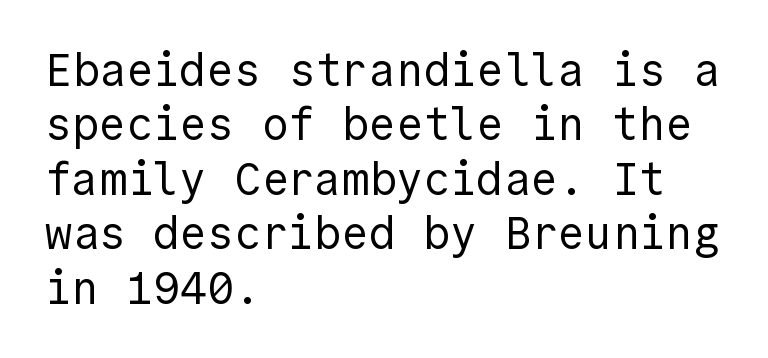
Q: Is the text bold? A: No.
Q: Is the text italic (slanted)? A: No, it is upright.
Q: Is the typeface a serif or a sans-serif typeface? A: Sans-serif.
Q: Is the text underlined? A: No.
Q: How is the paragraph aligned? A: Left-aligned.
Q: Is the spacing between letters normal or unusually wide? A: Normal.
Q: Width (condensed, normal, or wide)? A: Normal.
Q: x-height? A: Medium.
